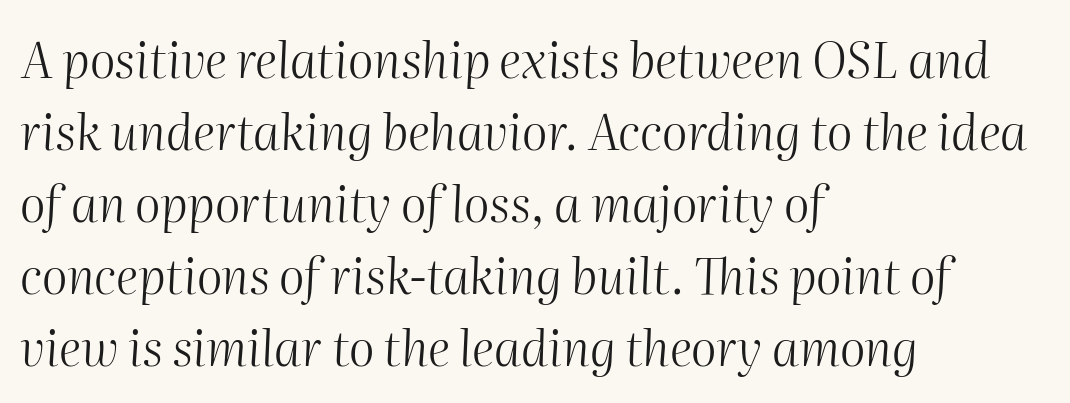
The letters advance in unequal steps, a hallmark of proportional type. The passage shown is not underscored anywhere. Horizontal alignment here is leftward, the default for most running prose. The font sits on the lighter half of the weight spectrum, regular included.
